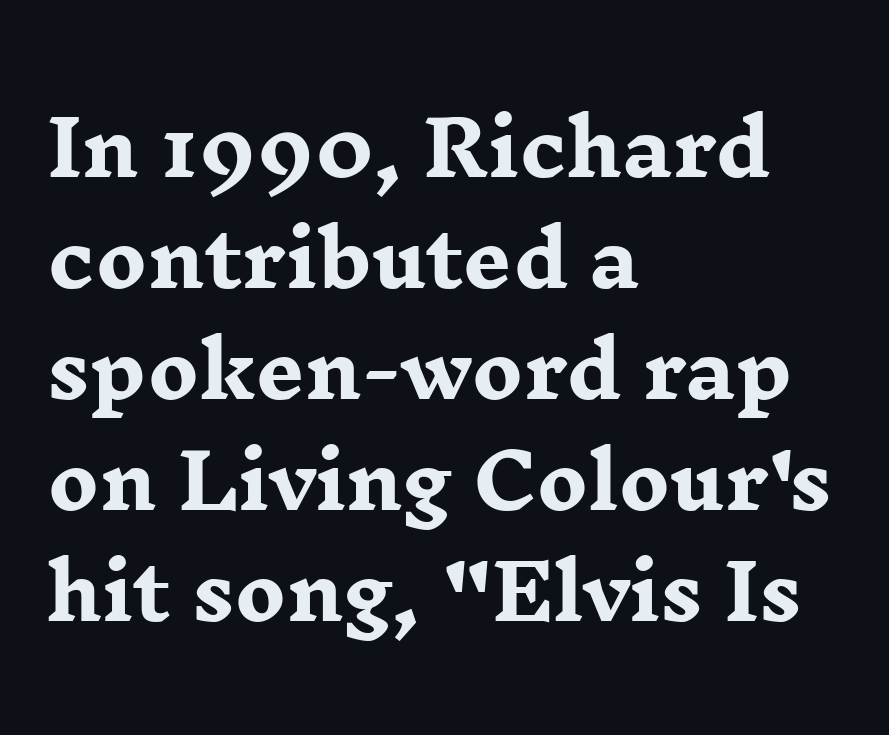
The image shows 76 px heavy, wide serif type, upright; set left-aligned, normal line spacing (1.46x), normal letter spacing, not underlined; low stroke contrast and a medium x-height.
